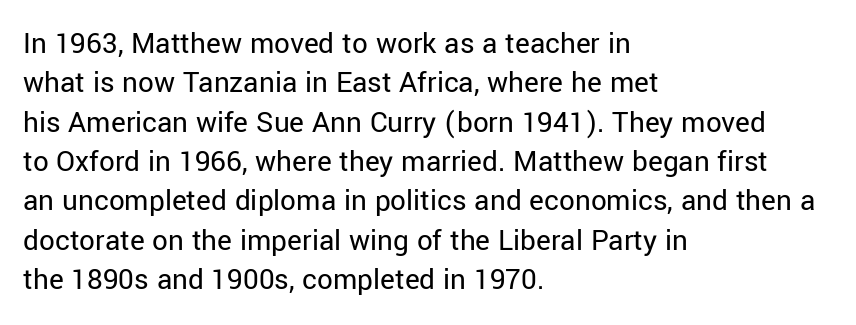
Q: Is the text bold? A: No.
Q: Is the text italic (slanted)? A: No, it is upright.
Q: Is the typeface a serif or a sans-serif typeface? A: Sans-serif.
Q: Is the text underlined? A: No.
Q: How is the paragraph aligned? A: Left-aligned.
Q: Is the spacing between letters normal or unusually wide? A: Normal.
Q: Is the spacing between lines tight, normal or loose? A: Normal.
Q: Width (condensed, normal, or wide)? A: Normal.
Q: Stroke contrast? A: Low.
Q: x-height? A: Medium.
Q: Monospaced? A: No.
